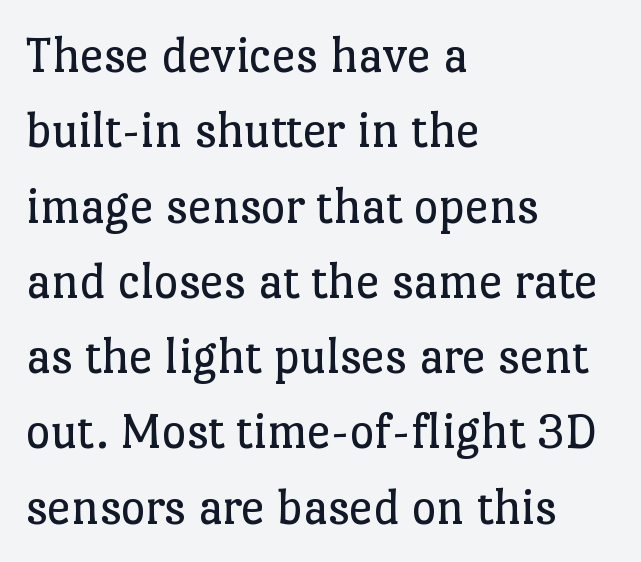
The image shows 53 px regular-weight serif type, upright; set left-aligned, normal line spacing (1.42x), normal letter spacing, not underlined; low stroke contrast and a medium x-height.
